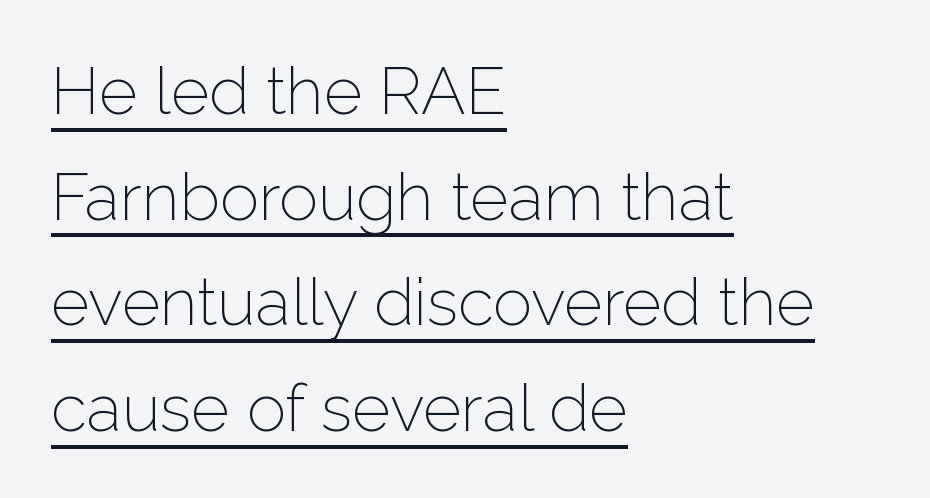
The image shows 66 px light sans-serif type, upright; set left-aligned, normal line spacing (1.6x), normal letter spacing, underlined; low stroke contrast and a medium x-height.
